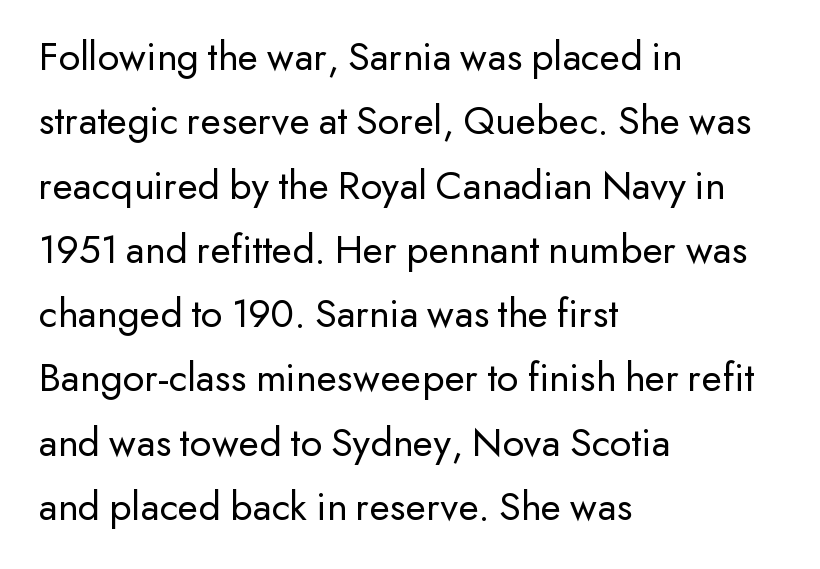
Nothing unusual about the tracking: characters are spaced as the font intends. Descenders are the only things crossing below the line. Stem width sits at or under what a default text font uses. Observe the absence of serifs on each vertical stroke in this sample.
